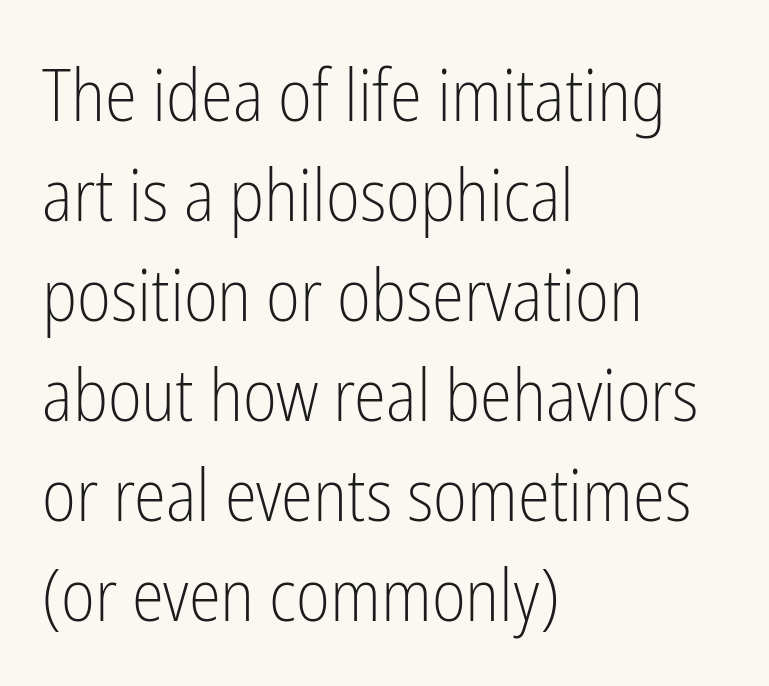
Q: Is the text bold? A: No.
Q: Is the text italic (slanted)? A: No, it is upright.
Q: Is the typeface a serif or a sans-serif typeface? A: Sans-serif.
Q: Is the text underlined? A: No.
Q: How is the paragraph aligned? A: Left-aligned.
Q: Is the spacing between letters normal or unusually wide? A: Normal.
Q: Is the spacing between lines tight, normal or loose? A: Normal.
Q: Width (condensed, normal, or wide)? A: Condensed.
Q: Stroke contrast? A: Low.
Q: x-height? A: Medium.
Q: Monospaced? A: No.
